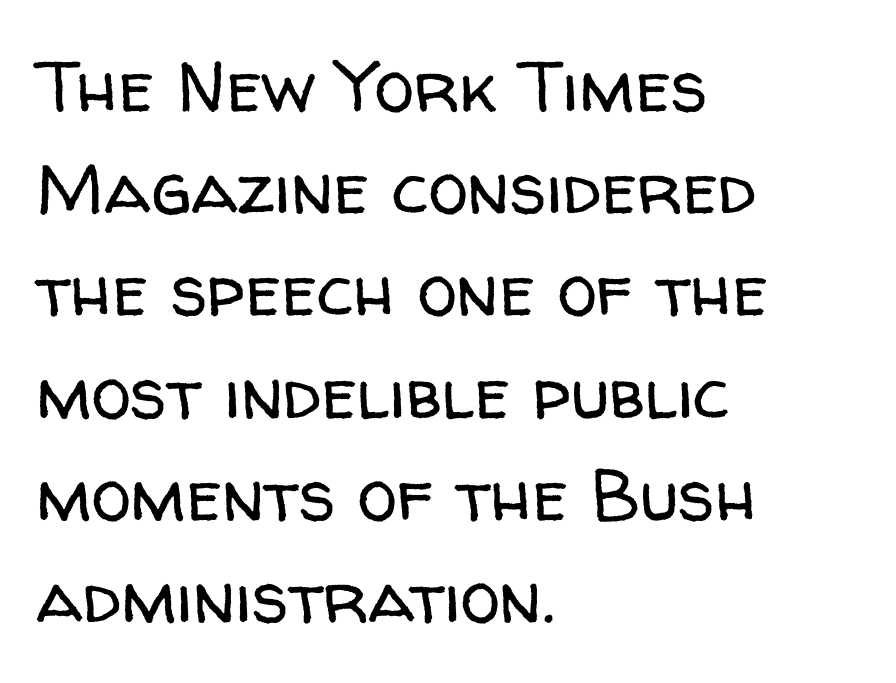
{"serif": "no", "italic": "no", "bold": "no", "weight": "regular", "width": "normal", "stroke_contrast": "low", "x_height": "medium", "monospaced": "no", "underline": "no", "align": "left", "line_spacing": "normal", "line_spacing_ratio": 1.42, "letter_spacing": "normal", "letter_spacing_em": 0.0, "glyph_px": 72}
